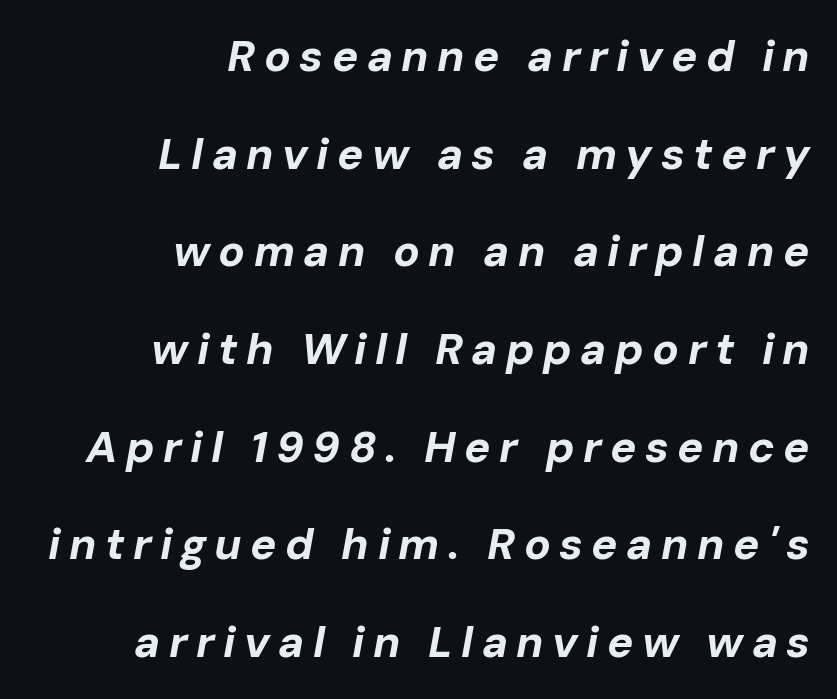
Letters rest on an invisible, unmarked baseline. Typeset ragged left — the right edge is the straight one. Italic? Definitely — the glyphs are oblique. Summary of weight: heavy, a full bold.
